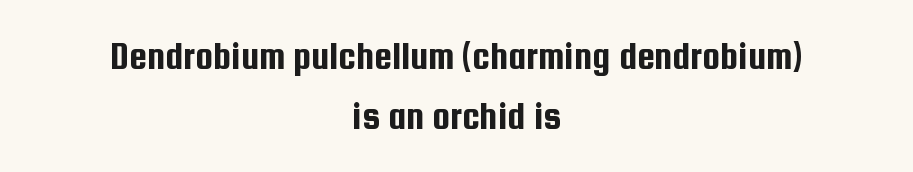
Q: Is the text italic (slanted)? A: No, it is upright.
Q: Is the typeface a serif or a sans-serif typeface? A: Sans-serif.
Q: Is the text underlined? A: No.
Q: How is the paragraph aligned? A: Centered.
Q: Is the spacing between letters normal or unusually wide? A: Normal.
Q: Is the spacing between lines tight, normal or loose? A: Normal.
Q: Width (condensed, normal, or wide)? A: Condensed.
Q: Stroke contrast? A: Low.
Q: x-height? A: Medium.
Q: Monospaced? A: No.
